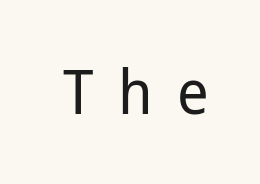
The image shows 62 px regular-weight sans-serif type, upright; set unusually wide letter spacing (+0.4 em), not underlined; low stroke contrast and a medium x-height.
